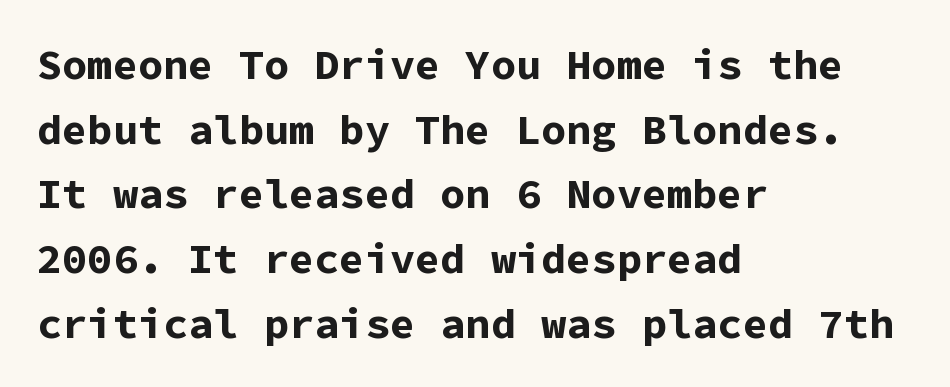
The image shows 42 px bold sans-serif type, upright, monospaced; set left-aligned, normal line spacing (1.54x), normal letter spacing, not underlined; low stroke contrast and a medium x-height.
